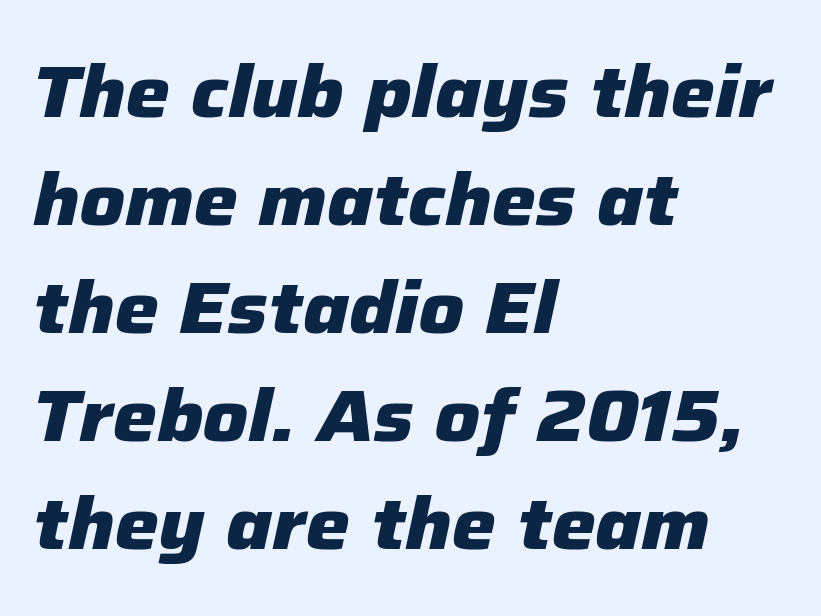
{"italic": "yes", "lean": "right", "slant_degrees": 12, "bold": "yes", "weight": "heavy", "width": "normal", "stroke_contrast": "low", "x_height": "medium", "monospaced": "no", "underline": "no", "align": "left", "line_spacing": "normal", "line_spacing_ratio": 1.46, "letter_spacing": "normal", "letter_spacing_em": 0.0, "glyph_px": 74}
